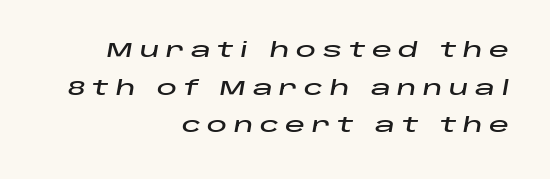
The image shows 20 px text type, italic (leaning right); set right-aligned, line spacing 1.88x, unusually wide letter spacing (+0.33 em), not underlined.
